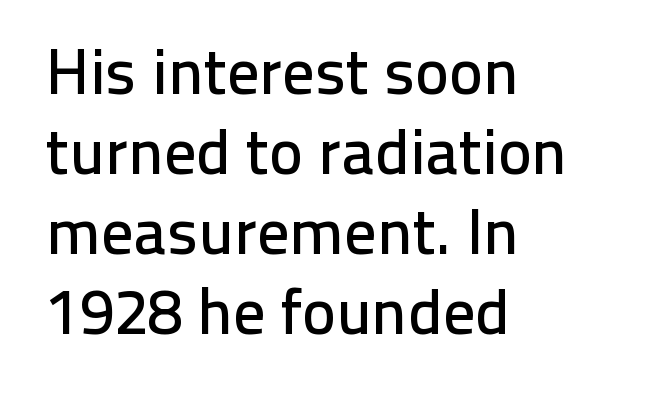
Q: Is the text italic (slanted)? A: No, it is upright.
Q: Is the typeface a serif or a sans-serif typeface? A: Sans-serif.
Q: Is the text underlined? A: No.
Q: How is the paragraph aligned? A: Left-aligned.
Q: Is the spacing between letters normal or unusually wide? A: Normal.
Q: Is the spacing between lines tight, normal or loose? A: Normal.
Q: Width (condensed, normal, or wide)? A: Normal.
Q: Stroke contrast? A: Low.
Q: x-height? A: Medium.
Q: Monospaced? A: No.
